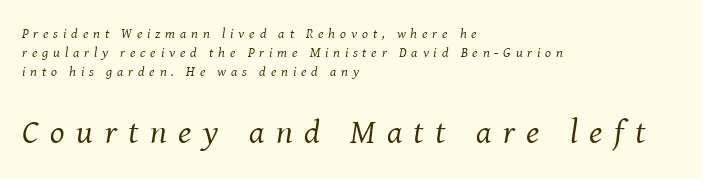
The image shows 34 px regular-weight serif type, italic (leaning right); set left-aligned, normal line spacing (1.34x), unusually wide letter spacing (+0.34 em), not underlined; the second (bottom) block is 2.43x larger; medium stroke contrast and a medium x-height.
